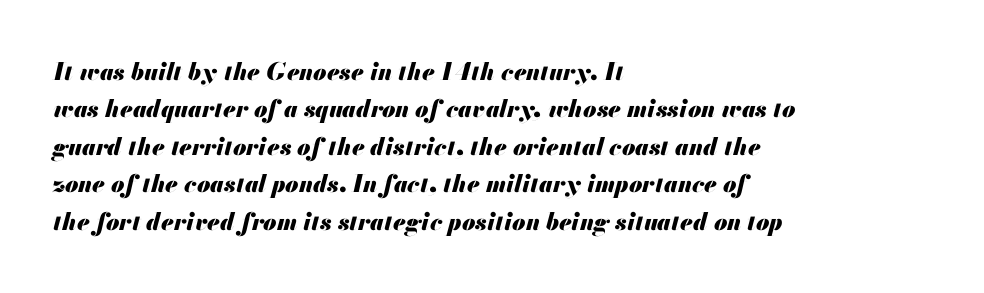
The letters are bold, with thick, heavy strokes. The line texture is even and compact thanks to regular tracking. The typography opts for an oblique posture over an upright one. Rows of type keep a routine distance in the vertical direction. Caption: multi-line text, flush left, ragged right.
